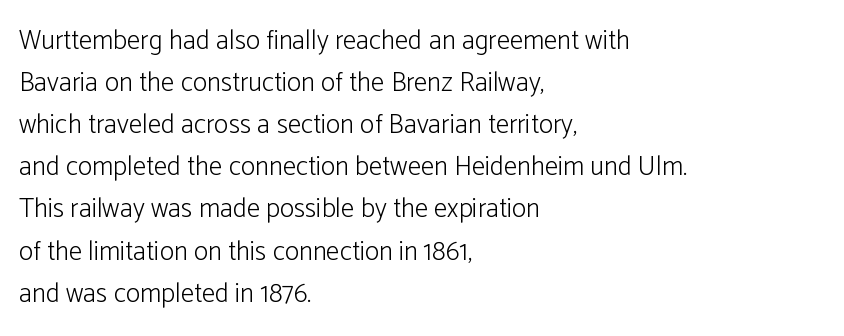
Q: Is the text bold? A: No.
Q: Is the text italic (slanted)? A: No, it is upright.
Q: Is the text underlined? A: No.
Q: How is the paragraph aligned? A: Left-aligned.
Q: Is the spacing between letters normal or unusually wide? A: Normal.
Q: Is the spacing between lines tight, normal or loose? A: Normal.
